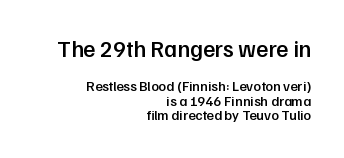
{"italic": "no", "bold": "semi", "underline": "no", "align": "right", "line_spacing": "tight", "line_spacing_ratio": 1.06, "letter_spacing": "normal", "letter_spacing_em": 0.0, "larger_block": "first", "size_ratio": 1.64, "glyph_px": 23}
